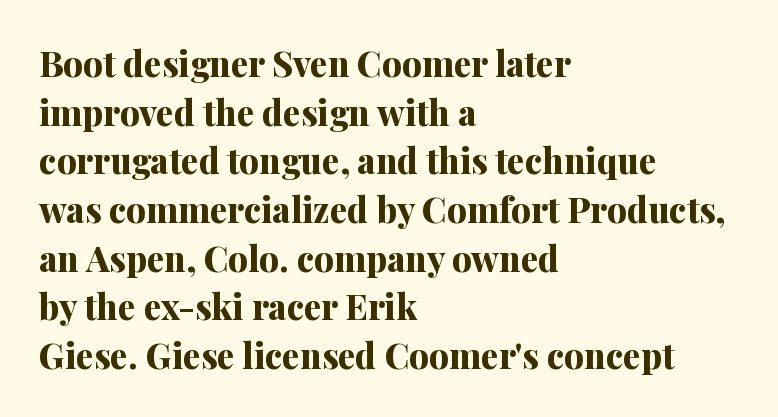
Q: Is the text bold? A: Yes.
Q: Is the text italic (slanted)? A: No, it is upright.
Q: Is the typeface a serif or a sans-serif typeface? A: Serif.
Q: Is the text underlined? A: No.
Q: How is the paragraph aligned? A: Left-aligned.
Q: Is the spacing between letters normal or unusually wide? A: Normal.
Q: Is the spacing between lines tight, normal or loose? A: Normal.
Q: Width (condensed, normal, or wide)? A: Normal.
Q: Stroke contrast? A: Medium.
Q: x-height? A: Medium.
Q: Monospaced? A: No.
